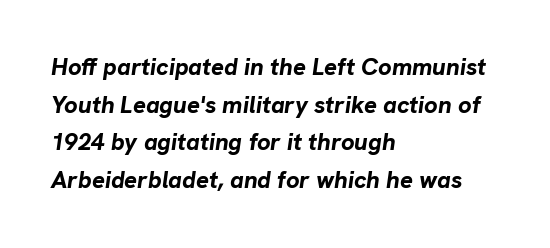
{"italic": "yes", "lean": "right", "slant_degrees": 8, "bold": "yes", "underline": "no", "align": "left", "line_spacing": "normal", "line_spacing_ratio": 1.57, "letter_spacing": "normal", "letter_spacing_em": 0.0, "glyph_px": 24}
